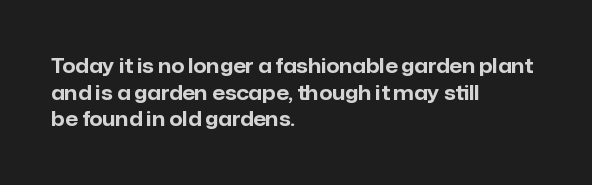
{"italic": "no", "bold": "yes", "underline": "no", "align": "left", "line_spacing": "normal", "line_spacing_ratio": 1.33, "letter_spacing": "normal", "letter_spacing_em": 0.0, "glyph_px": 20}
